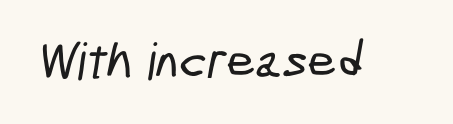
The image shows 51 px condensed sans-serif type; set normal letter spacing, not underlined; low stroke contrast and a medium x-height.
